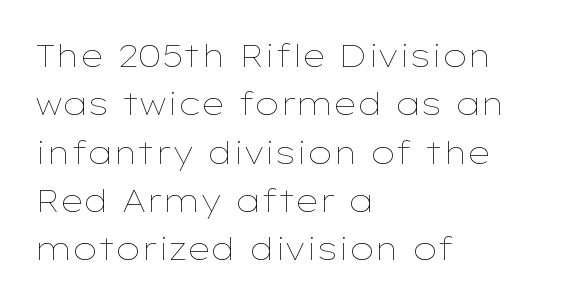
Q: Is the text bold? A: No.
Q: Is the text italic (slanted)? A: No, it is upright.
Q: Is the text underlined? A: No.
Q: How is the paragraph aligned? A: Left-aligned.
Q: Is the spacing between letters normal or unusually wide? A: Normal.
Q: Is the spacing between lines tight, normal or loose? A: Normal.
Q: Width (condensed, normal, or wide)? A: Wide.
Q: Stroke contrast? A: Low.
Q: x-height? A: Medium.
Q: Monospaced? A: No.
